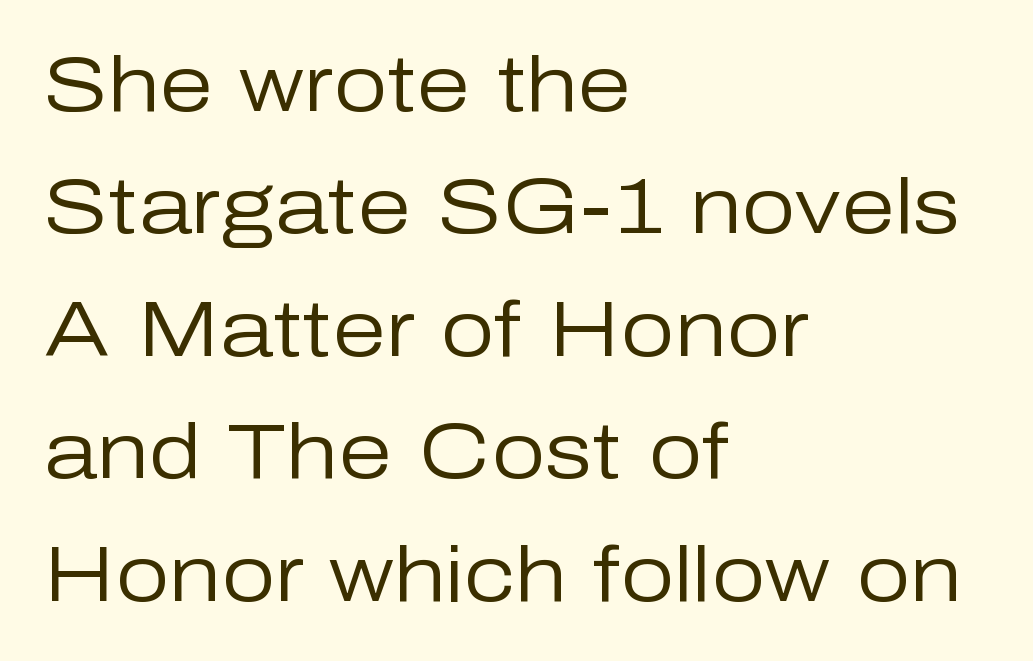
{"serif": "no", "italic": "no", "bold": "no", "weight": "regular", "width": "normal", "stroke_contrast": "low", "x_height": "medium", "monospaced": "no", "underline": "no", "align": "left", "line_spacing": "normal", "line_spacing_ratio": 1.59, "letter_spacing": "normal", "letter_spacing_em": 0.0, "glyph_px": 77}
